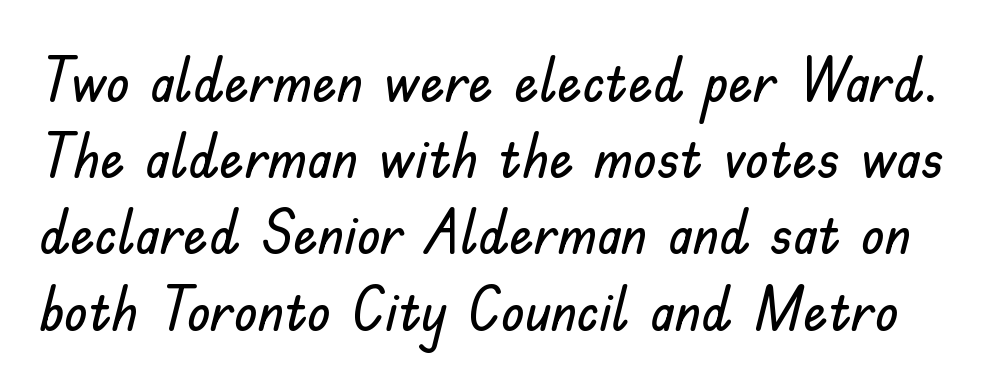
The image shows 61 px sans-serif type; set normal line spacing (1.25x), normal letter spacing, not underlined; low stroke contrast and a small x-height.
